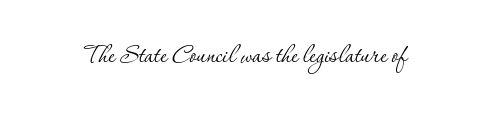
The line texture is even and compact thanks to regular tracking. This rendering features lettering with no underline. Little horizontal feet cap the strokes, marking this as serif type. Note the varied advance widths — an 'i' is clearly narrower than an 'm'.
